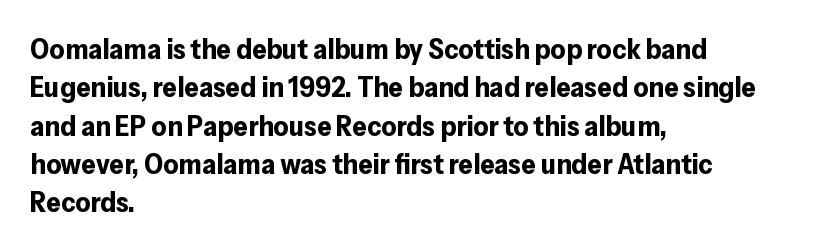
The image shows 29 px bold sans-serif type, upright; set left-aligned, normal line spacing (1.32x), normal letter spacing, not underlined; low stroke contrast and a medium x-height.
